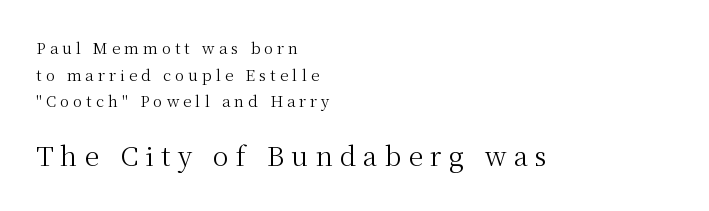
Q: Is the text bold? A: No.
Q: Is the text italic (slanted)? A: No, it is upright.
Q: Is the text underlined? A: No.
Q: How is the paragraph aligned? A: Left-aligned.
Q: Is the spacing between letters normal or unusually wide? A: Unusually wide.
Q: Which block of text is set in a larger size, the first (top) or the second (bottom)? A: The second (bottom) one.
